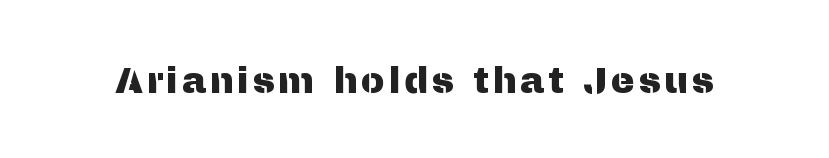
The image shows 36 px sans-serif type, upright; set not underlined; medium stroke contrast and a medium x-height.
